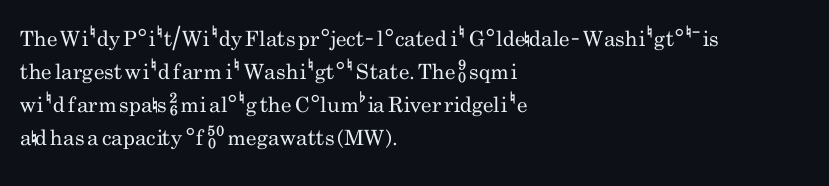
The image shows 21 px text type, upright; set left-aligned, normal line spacing (1.57x), normal letter spacing, not underlined.
